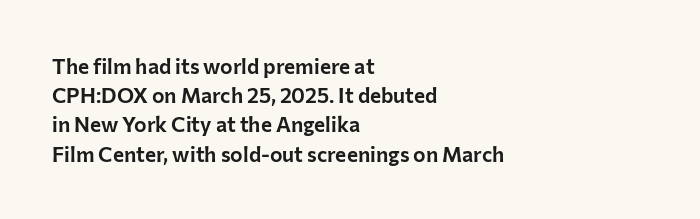
Each word holds together tightly as a unit, with standard inter-letter gaps. Left-aligned paragraph, ragged on the right. The vertical gap from one line to the next is medium. Nope, not italic — everything's standing straight. Check the space under the baseline: it is left empty.
